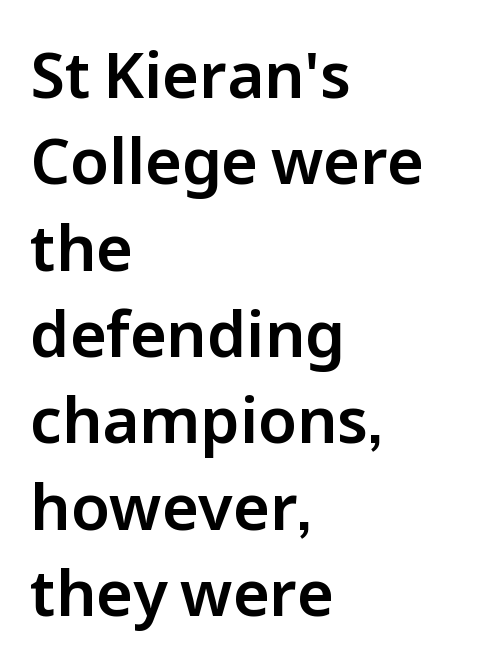
Q: Is the text italic (slanted)? A: No, it is upright.
Q: Is the typeface a serif or a sans-serif typeface? A: Sans-serif.
Q: Is the text underlined? A: No.
Q: How is the paragraph aligned? A: Left-aligned.
Q: Is the spacing between letters normal or unusually wide? A: Normal.
Q: Is the spacing between lines tight, normal or loose? A: Normal.
Q: Width (condensed, normal, or wide)? A: Normal.
Q: Stroke contrast? A: Low.
Q: x-height? A: Medium.
Q: Monospaced? A: No.
